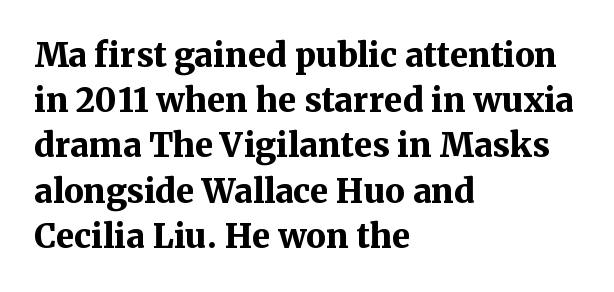
{"serif": "yes", "italic": "no", "bold": "yes", "weight": "bold", "width": "normal", "stroke_contrast": "medium", "x_height": "medium", "monospaced": "no", "underline": "no", "align": "left", "line_spacing": "normal", "line_spacing_ratio": 1.37, "letter_spacing": "normal", "letter_spacing_em": 0.0, "glyph_px": 33}
